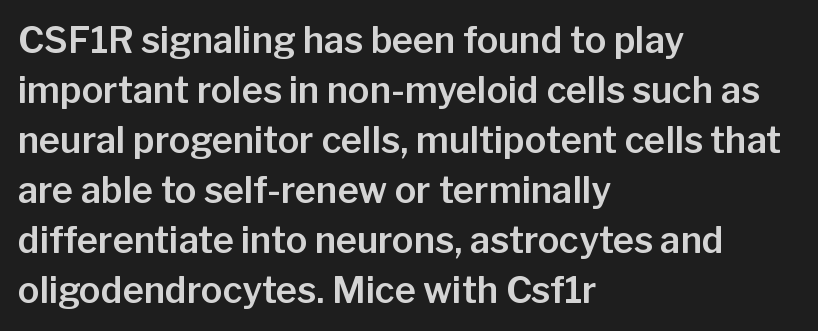
The image shows 36 px sans-serif type, upright; set left-aligned, normal line spacing (1.39x), normal letter spacing, not underlined; low stroke contrast and a medium x-height.
